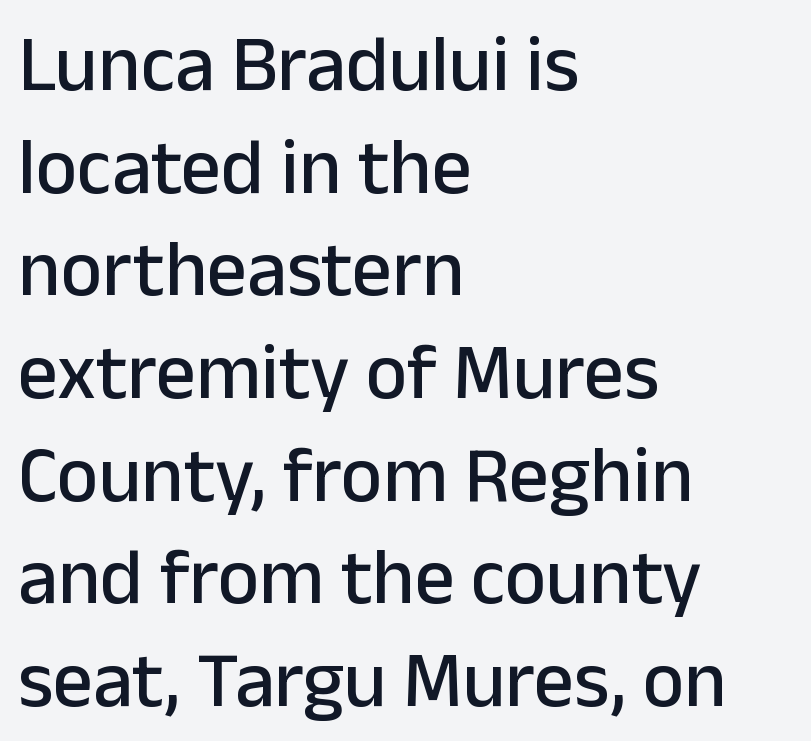
The image shows 79 px sans-serif type, upright; set left-aligned, normal line spacing (1.3x), normal letter spacing, not underlined; low stroke contrast and a medium x-height.
